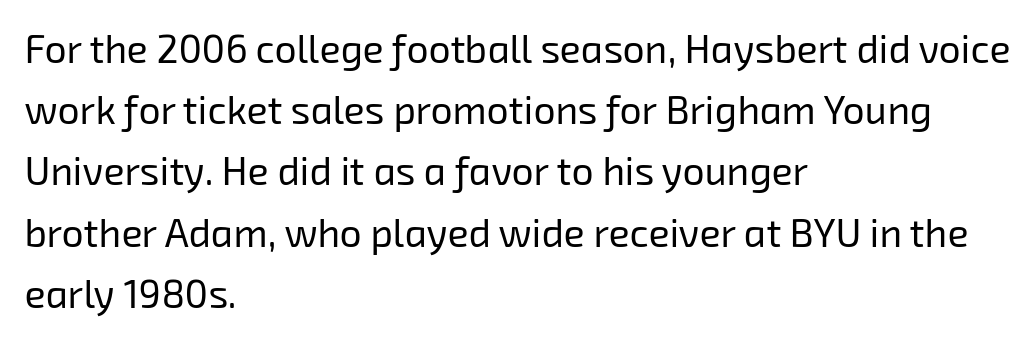
Vertical spacing — default. Here the designer chose a conventional face with non-uniform glyph widths. Underline: absent. Classification — sans serif. No heavy texture on the line: the type isn't bold. Caption: standard tracking, unaltered.
